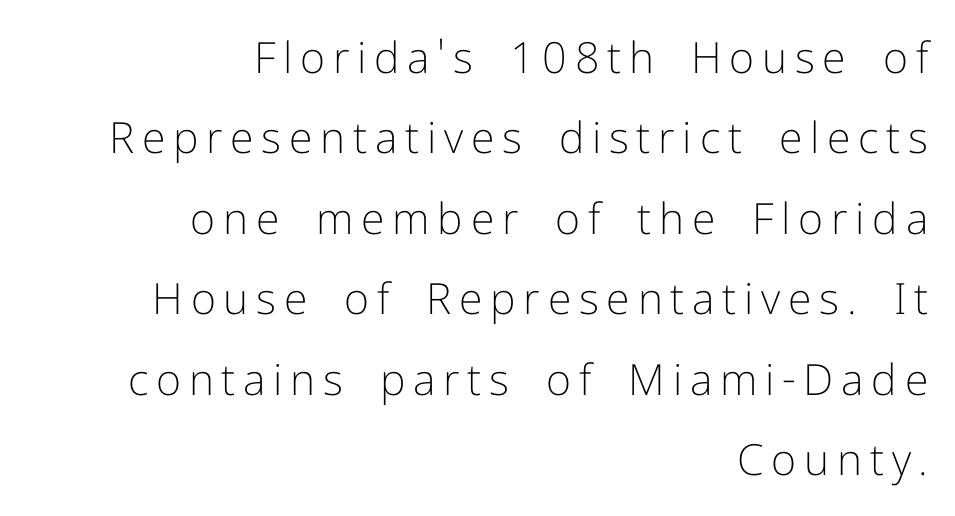
{"serif": "no", "italic": "no", "bold": "no", "weight": "light", "width": "normal", "stroke_contrast": "low", "x_height": "medium", "monospaced": "no", "underline": "no", "align": "right", "line_spacing_ratio": 1.87, "glyph_px": 43}
